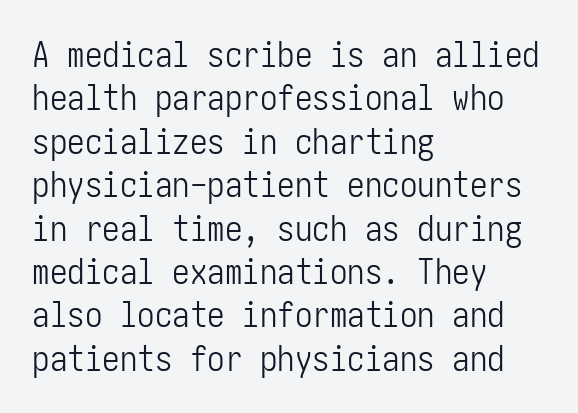
The image shows 35 px light, condensed sans-serif type, upright; set left-aligned, line spacing 1.24x, normal letter spacing, not underlined; low stroke contrast and a medium x-height.
